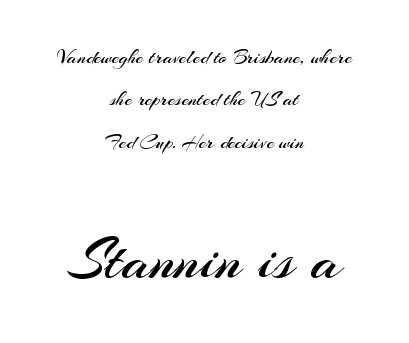
Interline gaps are noticeably wide in this sample. The face used here is proportionally spaced, like ordinary book or web type. The rendering enlarges the type as you move from the upper chunk to the lower. Unlike a traditional serif, this face leaves its strokes unadorned.
